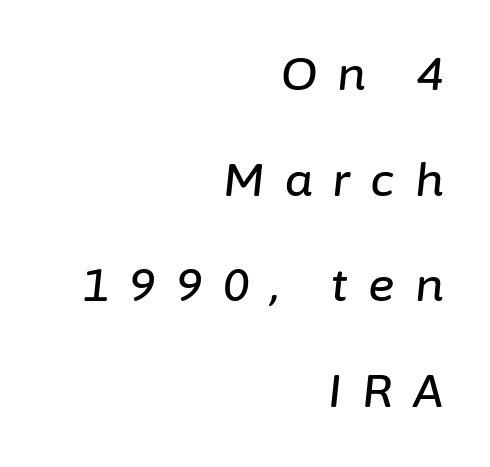
The image shows 45 px text type, italic (leaning right); set right-aligned, loose line spacing (2.35x), unusually wide letter spacing (+0.45 em), not underlined; low stroke contrast and a medium x-height.
